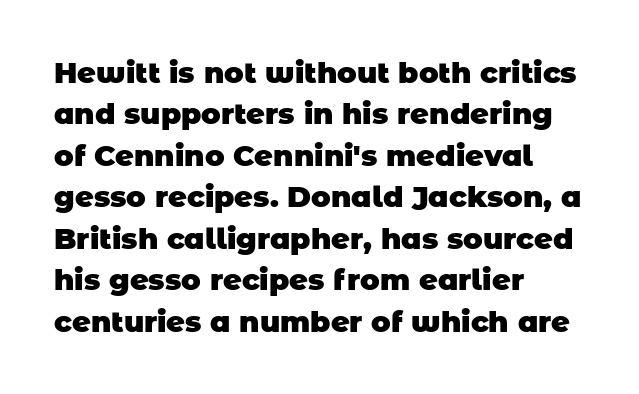
Heavy-handed strokes throughout: this text is bold. Inter-character spacing is left at the font's built-in metrics. Regular leading. The characters display no serif detailing; their extremities are plain. The letters advance in unequal steps, a hallmark of proportional type.
